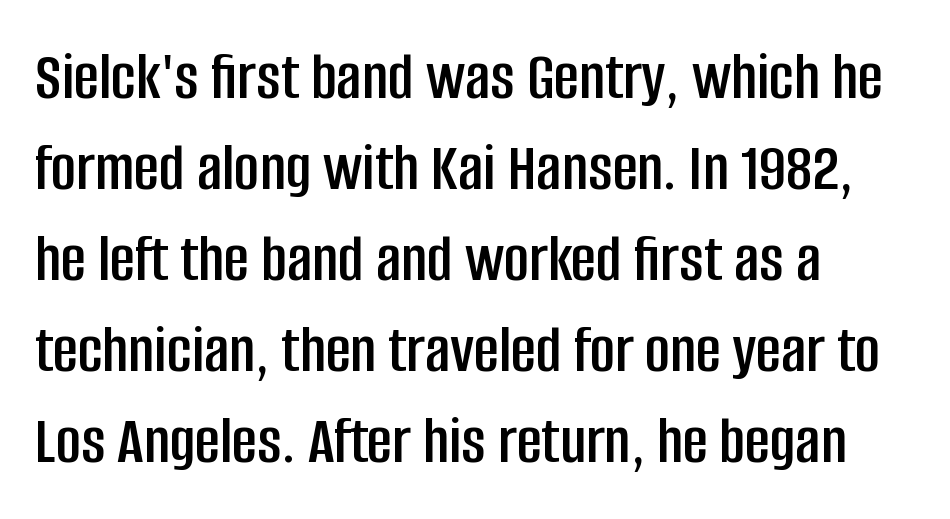
{"serif": "no", "italic": "no", "width": "condensed", "stroke_contrast": "low", "x_height": "large", "monospaced": "no", "underline": "no", "align": "left", "line_spacing": "normal", "line_spacing_ratio": 1.32, "letter_spacing": "normal", "letter_spacing_em": 0.0, "glyph_px": 69}
